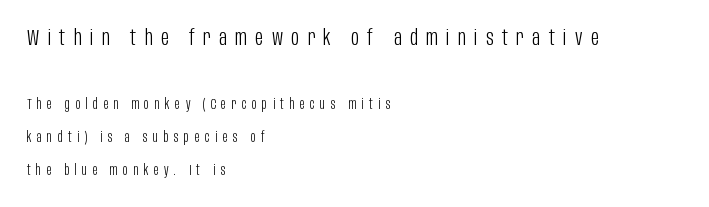
The image shows 22 px text type, upright; set left-aligned, loose line spacing (2.37x), unusually wide letter spacing (+0.38 em), not underlined; the first (top) block is 1.57x larger.
